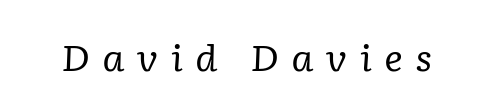
The passage shown has open, widely tracked lettering throughout. Letterform terminals end in serifs throughout the passage. The glyphs look as if they've been sheared to an angle. A typesetter would call this proportional, since set widths differ per character.
